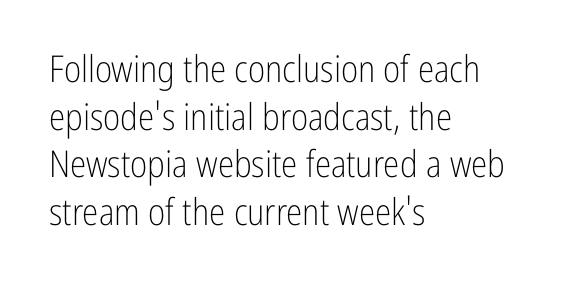
Notice how descenders clear the ascenders below comfortably — that's standard leading. Glyph-to-glyph distance matches everyday printed text. The typography opts for an upright posture over an oblique one. The gap between lines stays unmarked.
